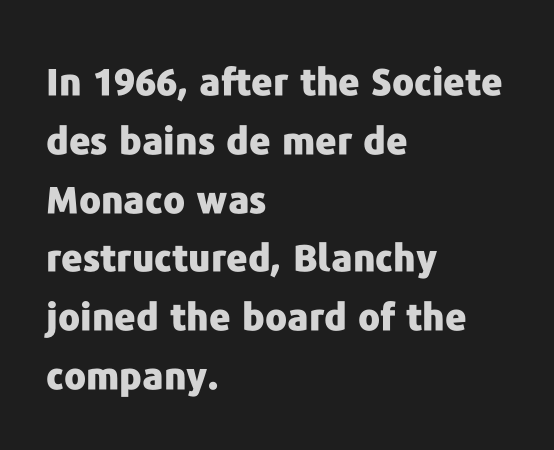
The image shows 37 px heavy sans-serif type, upright; set left-aligned, normal line spacing (1.59x), normal letter spacing, not underlined; low stroke contrast and a medium x-height.
